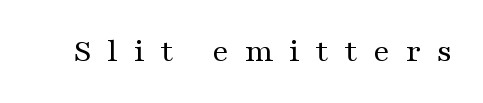
This sample has the flowing, uneven cadence of proportional lettering. You can tell it's not italic because the verticals are truly vertical. What stands out about the letter spacing? Its width — letters are far apart. Type style note: has serifs. The zone under the glyphs is completely vacant. Compared with a typical body face, this is equally light or lighter still.
